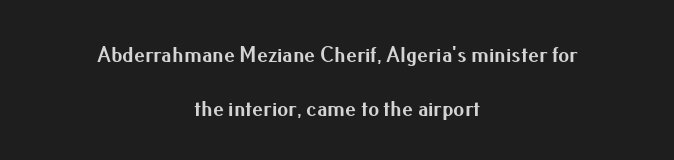
{"italic": "no", "bold": "yes", "underline": "no", "align": "center", "line_spacing": "loose", "line_spacing_ratio": 2.44, "letter_spacing": "normal", "letter_spacing_em": 0.0, "glyph_px": 22}
